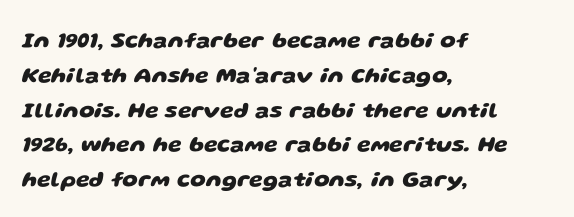
This rendering features lettering with no underline. The passage shown is emphatically bold. Compared with typical body copy, the letter spacing here is the same. Is the block centered? No — it sits flush against the left margin. This block has exactly the height ordinary leading produces.
